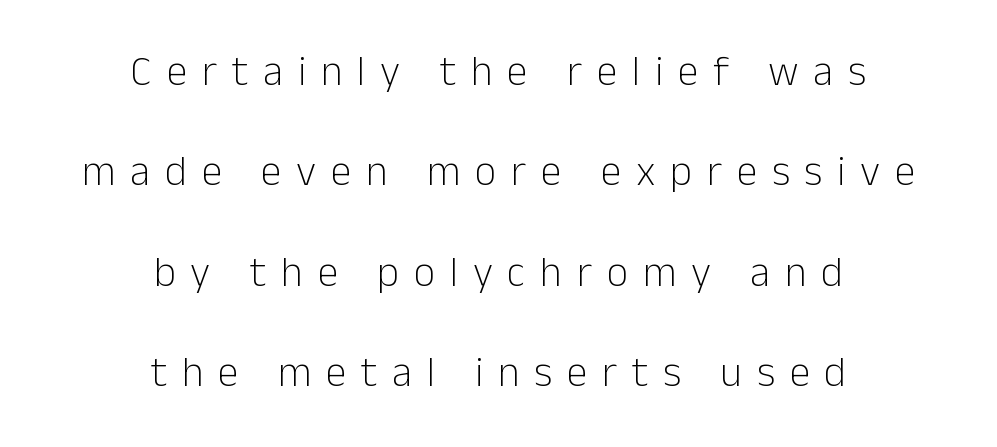
The letterforms sit at book weight or below. Regarding leading, the lines here are spaced well apart. Tracking value appears strongly positive — letters spread wide. Classification — sans serif. Looks like regular typesetting: each glyph gets only the width it needs. The string is rendered with underlining switched off.
